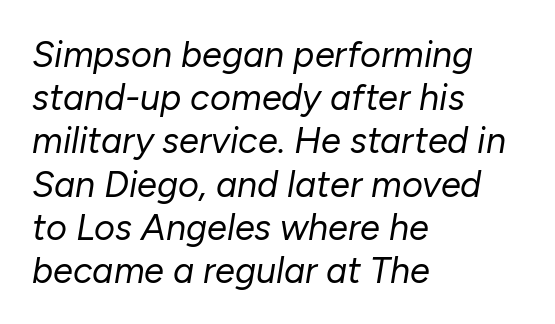
A bare baseline throughout the passage. This sample has the flowing, uneven cadence of proportional lettering. The weight tops out at a normal text grade. The typography opts for an oblique posture over an upright one.
